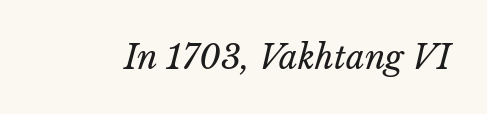
The image shows 33 px regular-weight type, italic (leaning right); set normal letter spacing, not underlined; low stroke contrast and a medium x-height.
